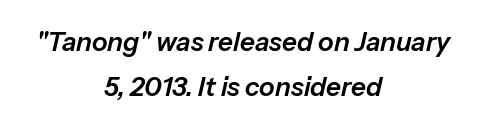
The image shows 26 px text type, italic (leaning right); set centered, line spacing 1.72x, normal letter spacing, not underlined.
